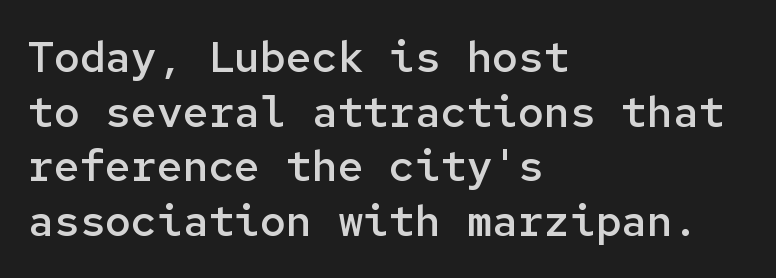
The image shows 43 px semibold sans-serif type, upright, monospaced; set left-aligned, normal line spacing (1.27x), normal letter spacing, not underlined; low stroke contrast and a medium x-height.
